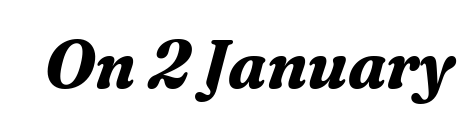
The image shows 68 px bold serif type, italic (leaning right); set normal letter spacing, not underlined; medium stroke contrast and a medium x-height.
